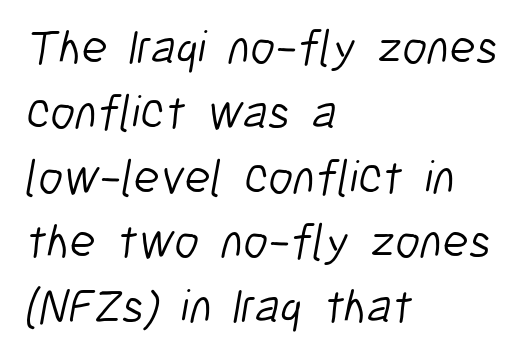
Q: Is the text bold? A: No.
Q: Is the typeface a serif or a sans-serif typeface? A: Sans-serif.
Q: Is the text underlined? A: No.
Q: How is the paragraph aligned? A: Left-aligned.
Q: Is the spacing between letters normal or unusually wide? A: Normal.
Q: Is the spacing between lines tight, normal or loose? A: Normal.
Q: Width (condensed, normal, or wide)? A: Condensed.
Q: Stroke contrast? A: Low.
Q: x-height? A: Medium.
Q: Monospaced? A: No.
